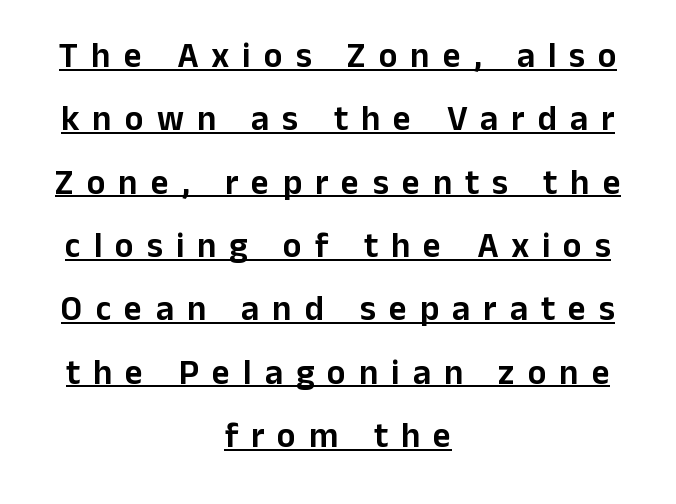
Q: Is the text italic (slanted)? A: No, it is upright.
Q: Is the typeface a serif or a sans-serif typeface? A: Sans-serif.
Q: Is the text underlined? A: Yes.
Q: How is the paragraph aligned? A: Centered.
Q: Is the spacing between letters normal or unusually wide? A: Unusually wide.
Q: Width (condensed, normal, or wide)? A: Normal.
Q: Stroke contrast? A: Low.
Q: x-height? A: Medium.
Q: Monospaced? A: No.
